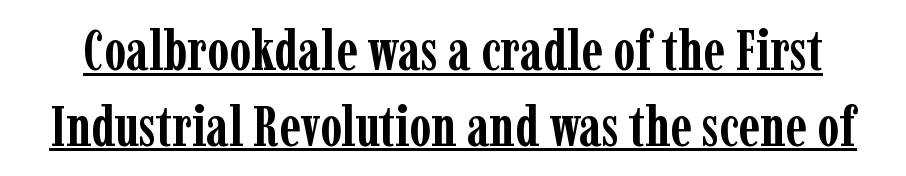
Looks like regular typesetting: each glyph gets only the width it needs. Yep, those are serifs on the letters. The horizontal fit of the characters is conventional and even. This rendering features underlined lettering.
